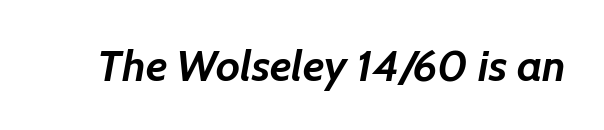
The image shows 44 px semibold type, italic (leaning right); set normal letter spacing, not underlined; low stroke contrast and a medium x-height.
